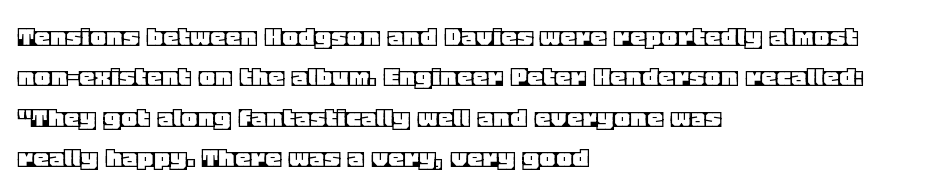
Q: Is the text italic (slanted)? A: No, it is upright.
Q: Is the text underlined? A: No.
Q: How is the paragraph aligned? A: Left-aligned.
Q: Is the spacing between letters normal or unusually wide? A: Normal.
Q: Is the spacing between lines tight, normal or loose? A: Normal.
Q: Width (condensed, normal, or wide)? A: Normal.
Q: x-height? A: Large.
Q: Monospaced? A: No.
